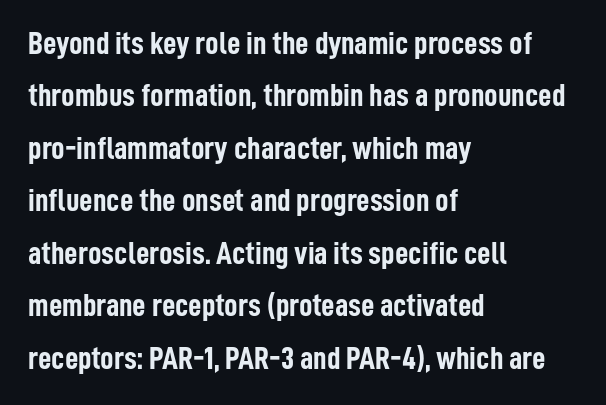
The image shows 33 px semibold, condensed sans-serif type, upright; set left-aligned, normal line spacing (1.59x), normal letter spacing, not underlined; low stroke contrast and a medium x-height.
